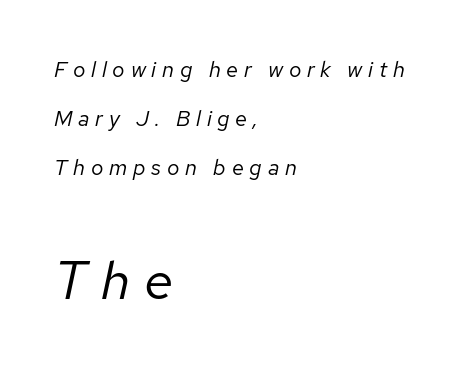
The image shows 54 px regular-weight type, italic (leaning right); set left-aligned, loose line spacing (2.23x), unusually wide letter spacing (+0.26 em), not underlined; the second (bottom) block is 2.45x larger; low stroke contrast and a medium x-height.
